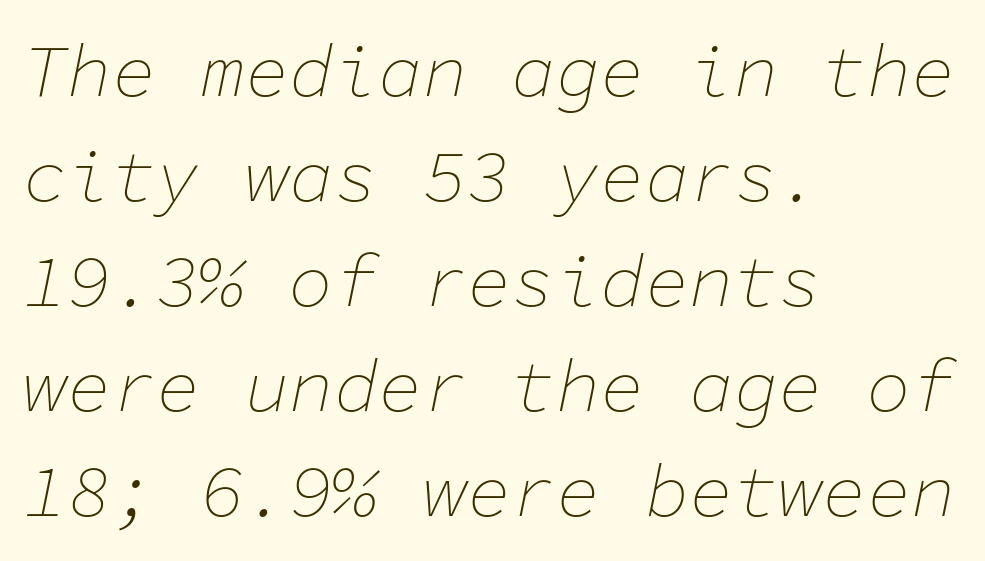
{"italic": "yes", "lean": "right", "slant_degrees": 11, "bold": "no", "weight": "thin", "width": "normal", "stroke_contrast": "low", "x_height": "medium", "monospaced": "yes", "underline": "no", "align": "left", "line_spacing": "normal", "line_spacing_ratio": 1.42, "letter_spacing": "normal", "letter_spacing_em": 0.0, "glyph_px": 74}
